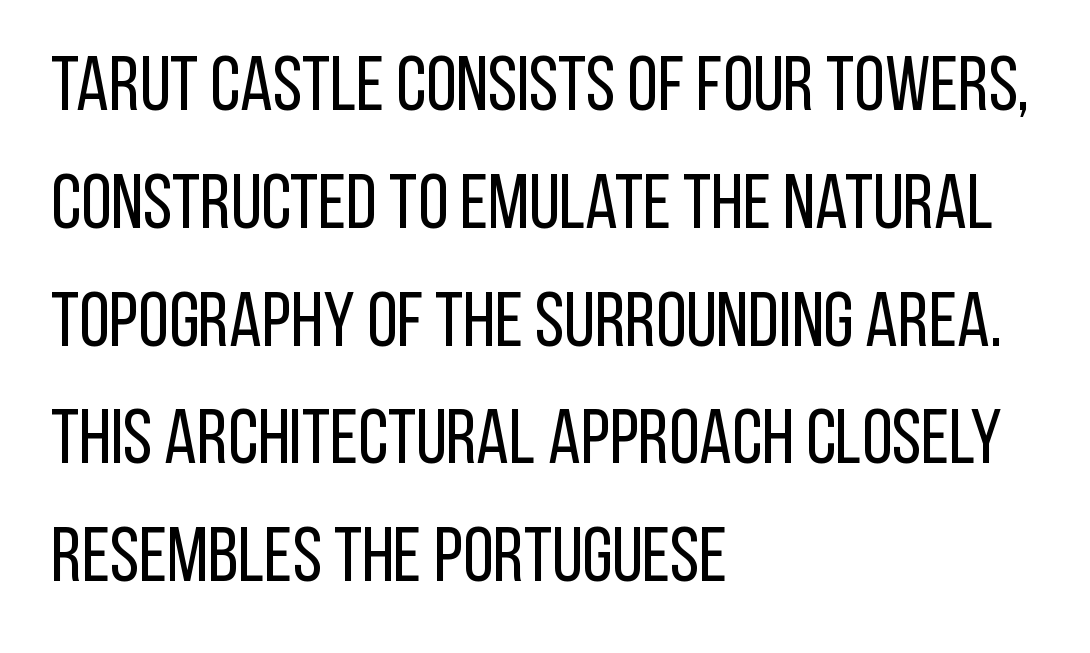
The image shows 78 px regular-weight, condensed sans-serif type, upright; set left-aligned, normal line spacing (1.51x), normal letter spacing, not underlined; low stroke contrast and a large x-height.
